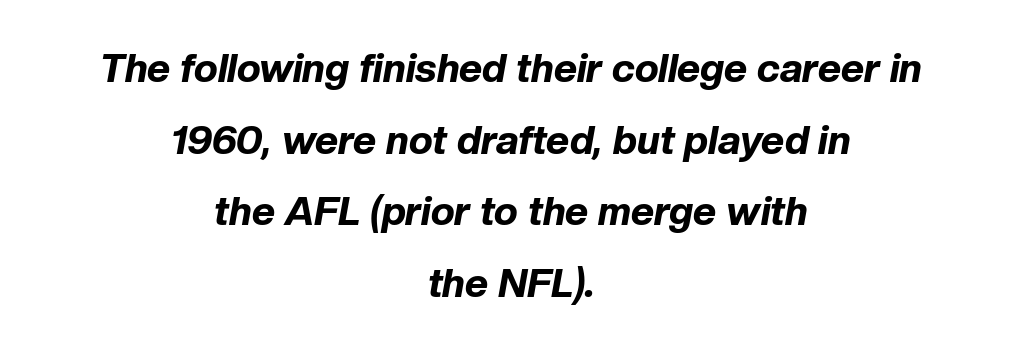
{"italic": "yes", "lean": "right", "slant_degrees": 10, "bold": "yes", "weight": "bold", "width": "normal", "stroke_contrast": "low", "x_height": "medium", "monospaced": "no", "underline": "no", "align": "center", "line_spacing_ratio": 1.79, "letter_spacing": "normal", "letter_spacing_em": 0.0, "glyph_px": 40}
